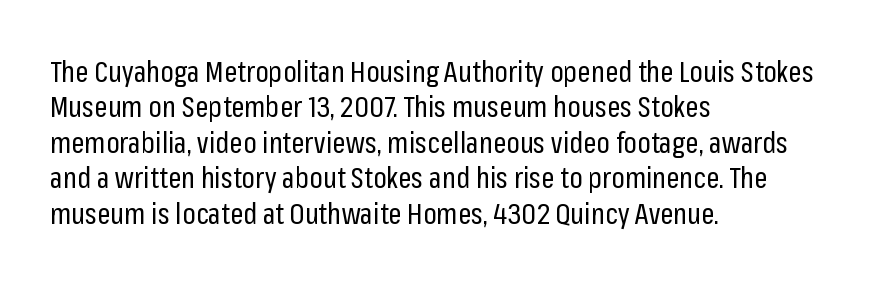
{"serif": "no", "italic": "no", "bold": "no", "weight": "regular", "width": "condensed", "stroke_contrast": "low", "x_height": "medium", "monospaced": "no", "underline": "no", "align": "left", "line_spacing_ratio": 1.22, "letter_spacing": "normal", "letter_spacing_em": 0.0, "glyph_px": 29}
